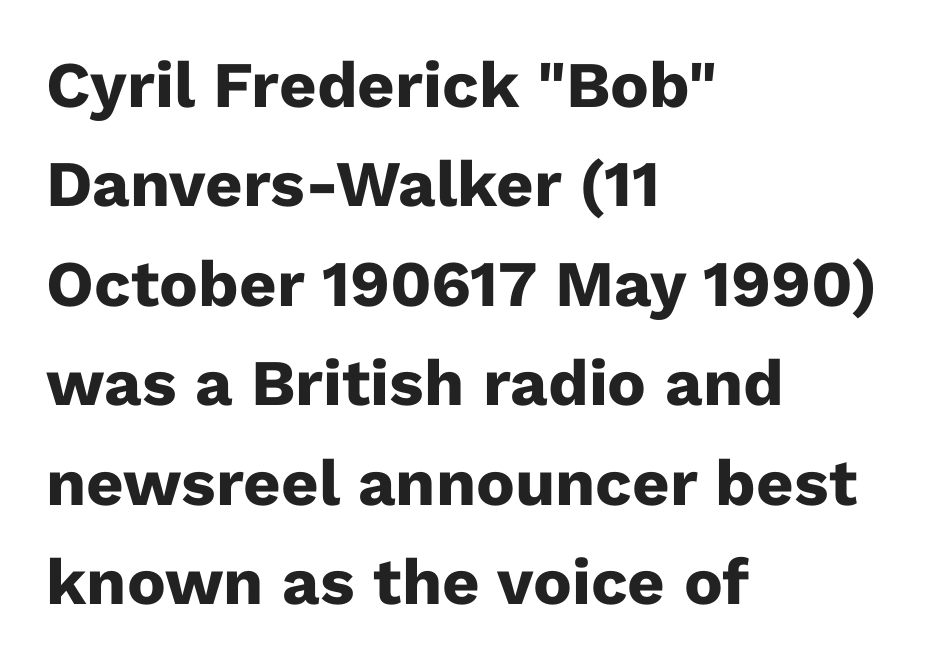
The image shows 65 px heavy sans-serif type, upright; set left-aligned, normal line spacing (1.53x), normal letter spacing, not underlined; low stroke contrast and a medium x-height.
